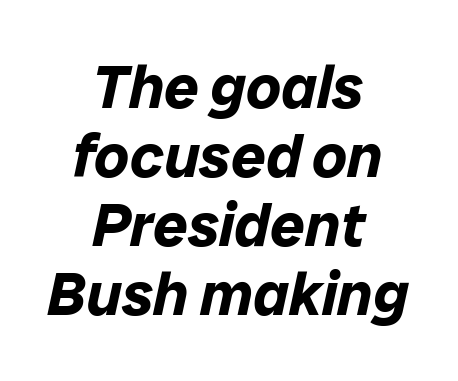
Caption: bold face, heavy strokes. Does the leading feel generous? Not at all — it's pinched. A typesetter would call this proportional, since set widths differ per character. Quick note: italic. The glyphs are unaccompanied by any horizontal stroke below them.
